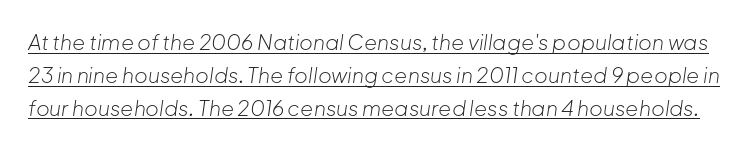
Q: Is the text bold? A: No.
Q: Is the text italic (slanted)? A: Yes, it leans right by about 8 degrees.
Q: Is the text underlined? A: Yes.
Q: Is the spacing between letters normal or unusually wide? A: Normal.
Q: Is the spacing between lines tight, normal or loose? A: Normal.
